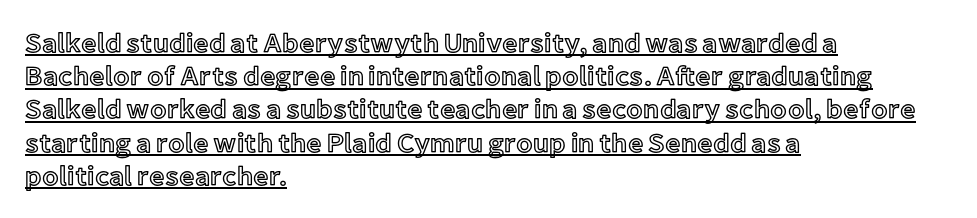
Glance below the letters and you will spot a drawn line. A roman cut, with each character standing at attention. These lines keep a tight, regular rhythm from letter to letter. Notice how the passage keeps a crisp vertical edge on the left only.
